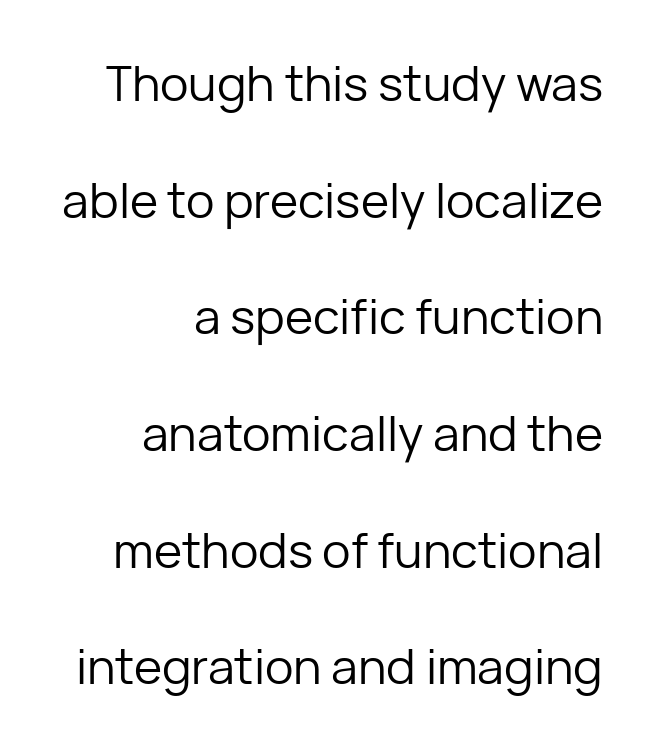
Notice the wide empty band between every row — that's loose leading. Notice how the stems are strictly vertical — no italics here. Every row of glyphs terminates at an identical x-position on the right. Ink coverage per letter is moderate at most. The letters carry no serifs — their stems end cleanly without finishing strokes.
